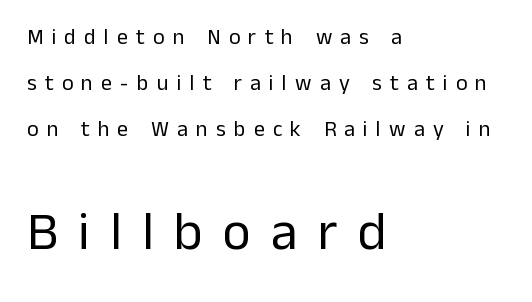
Plain, unruled lines of type. Regarding leading, the lines here are spaced well apart. Posture: vertical. I'd call this a sans setting — the letters go barefoot.
